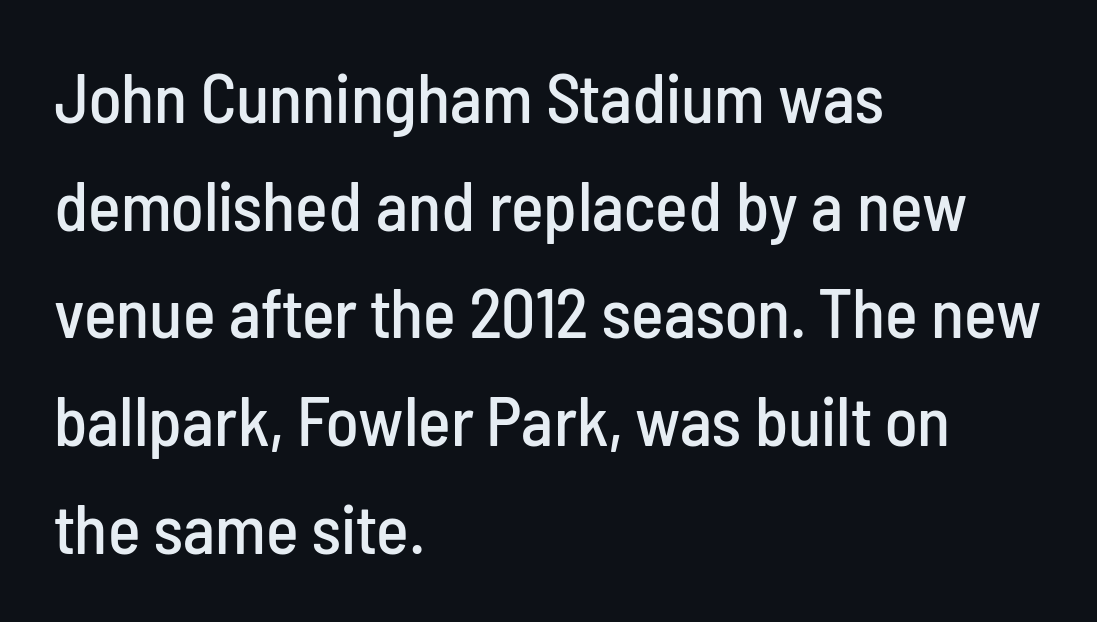
Q: Is the text italic (slanted)? A: No, it is upright.
Q: Is the typeface a serif or a sans-serif typeface? A: Sans-serif.
Q: Is the text underlined? A: No.
Q: How is the paragraph aligned? A: Left-aligned.
Q: Is the spacing between letters normal or unusually wide? A: Normal.
Q: Is the spacing between lines tight, normal or loose? A: Normal.
Q: Width (condensed, normal, or wide)? A: Condensed.
Q: Stroke contrast? A: Low.
Q: x-height? A: Medium.
Q: Monospaced? A: No.
